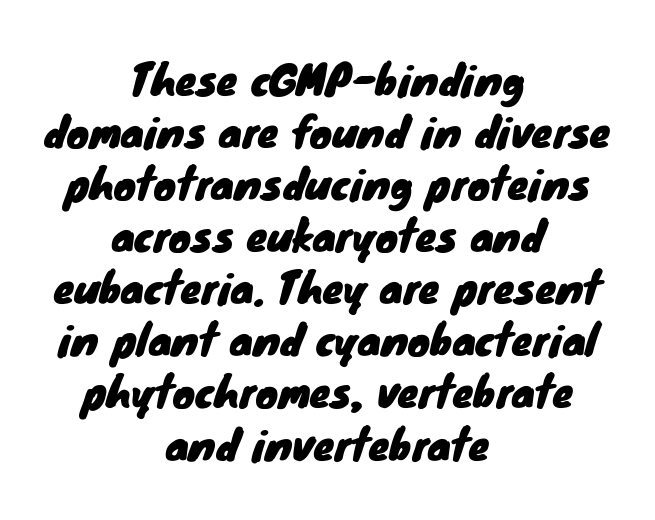
The image shows 42 px sans-serif type; set centered, line spacing 1.24x, normal letter spacing, not underlined; low stroke contrast and a small x-height.
